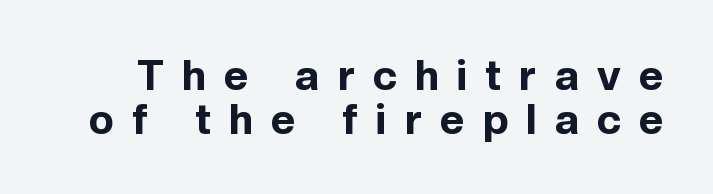
Q: Is the text bold? A: Yes.
Q: Is the text italic (slanted)? A: No, it is upright.
Q: Is the typeface a serif or a sans-serif typeface? A: Sans-serif.
Q: Is the text underlined? A: No.
Q: Is the spacing between letters normal or unusually wide? A: Unusually wide.
Q: Is the spacing between lines tight, normal or loose? A: Tight.
Q: Width (condensed, normal, or wide)? A: Normal.
Q: x-height? A: Medium.
Q: Monospaced? A: No.
